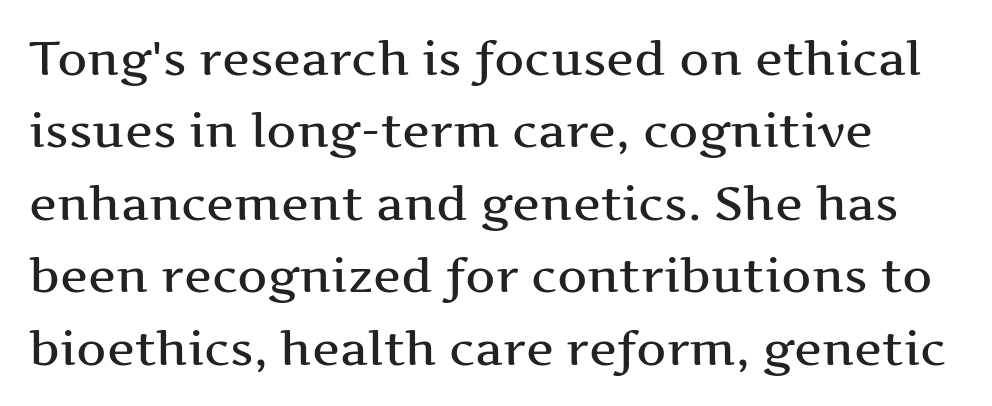
The image shows 47 px wide serif type, upright; set normal line spacing (1.54x), normal letter spacing, not underlined; medium stroke contrast and a medium x-height.
